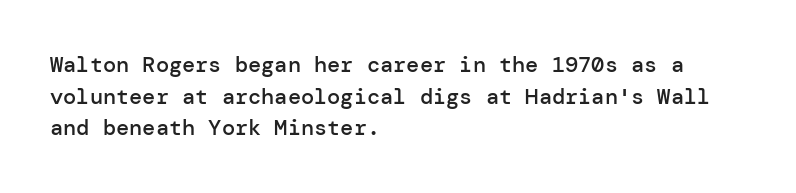
Q: Is the text bold? A: Semi-bold.
Q: Is the text italic (slanted)? A: No, it is upright.
Q: Is the text underlined? A: No.
Q: How is the paragraph aligned? A: Left-aligned.
Q: Is the spacing between letters normal or unusually wide? A: Normal.
Q: Is the spacing between lines tight, normal or loose? A: Normal.
